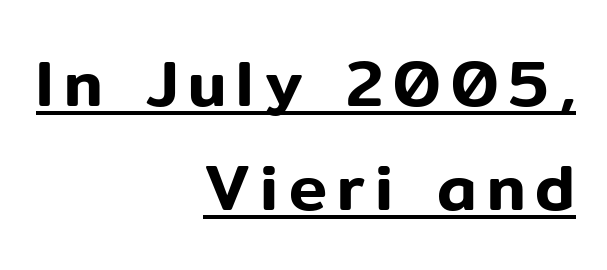
{"serif": "no", "italic": "no", "width": "normal", "stroke_contrast": "low", "x_height": "medium", "monospaced": "no", "underline": "yes", "align": "right", "line_spacing": "normal", "line_spacing_ratio": 1.63, "glyph_px": 64}
